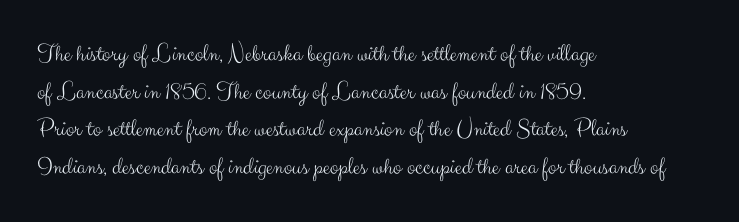
The image shows 25 px text type; set left-aligned, normal line spacing (1.51x), normal letter spacing, not underlined.
